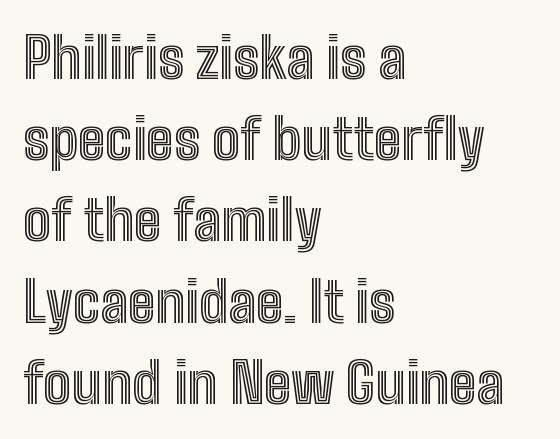
Leftover space on each line is placed entirely after the last word. Characters follow at the spacing the type designer built in. These lines are rendered in a variable-pitch font. The glyphs are unaccompanied by any horizontal stroke below them.
